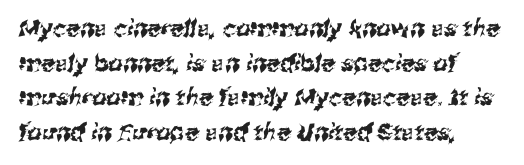
Inter-character spacing is left at the font's built-in metrics. The rendering uses a moderate line-height, typical for paragraphs. Plain, unruled lines of type. The typesetter chose a ragged-right arrangement here.
